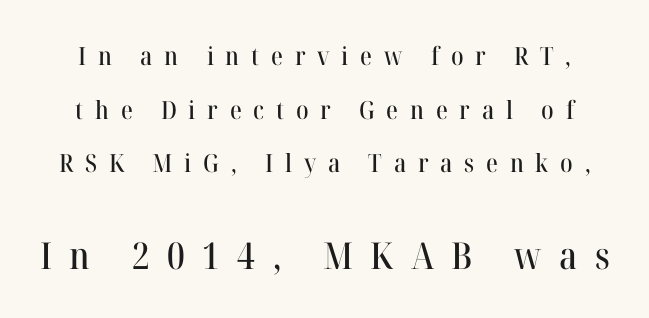
The image shows 37 px serif type, upright; set loose line spacing (2.15x), unusually wide letter spacing (+0.47 em), not underlined; the second (bottom) block is 1.48x larger; high stroke contrast and a medium x-height.
